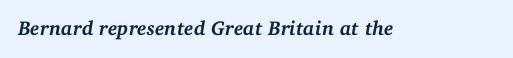
The specimen omits any rule beneath the text block's lines. Caption: standard tracking, unaltered. Designer's note — italics engaged. Typographic density is high because the face is bold.
